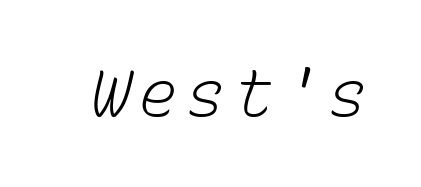
{"bold": "no", "weight": "light", "width": "normal", "stroke_contrast": "low", "x_height": "medium", "monospaced": "yes", "underline": "no", "glyph_px": 65}
